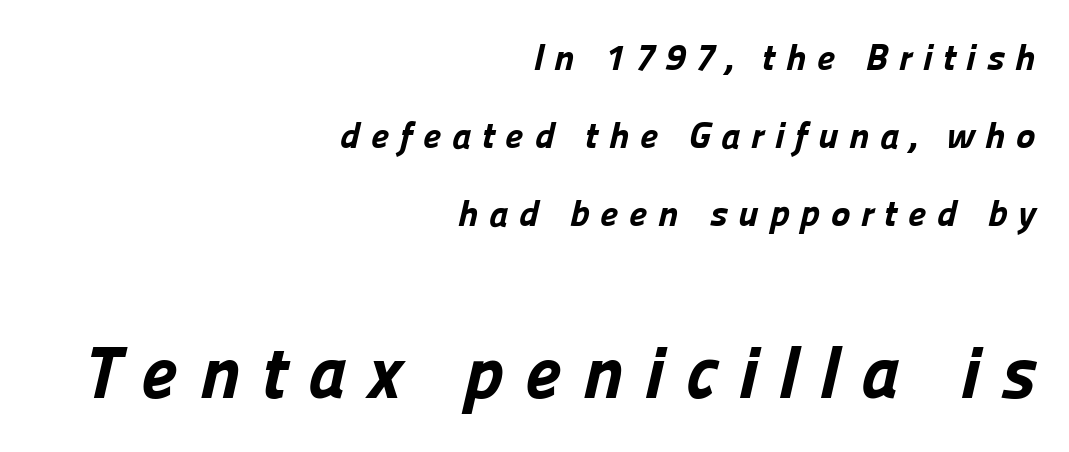
Q: Is the text bold? A: Yes.
Q: Is the typeface a serif or a sans-serif typeface? A: Sans-serif.
Q: Is the text underlined? A: No.
Q: How is the paragraph aligned? A: Right-aligned.
Q: Is the spacing between letters normal or unusually wide? A: Unusually wide.
Q: Is the spacing between lines tight, normal or loose? A: Loose.
Q: Which block of text is set in a larger size, the first (top) or the second (bottom)? A: The second (bottom) one.
Q: Width (condensed, normal, or wide)? A: Normal.
Q: Stroke contrast? A: Low.
Q: x-height? A: Medium.
Q: Monospaced? A: No.
